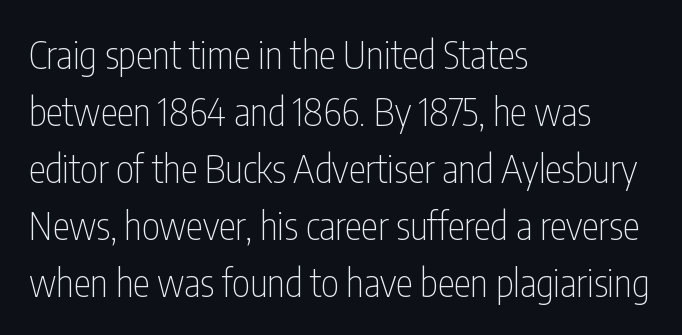
{"serif": "no", "italic": "no", "bold": "no", "weight": "thin", "width": "condensed", "stroke_contrast": "low", "x_height": "medium", "monospaced": "no", "underline": "no", "align": "left", "line_spacing": "normal", "line_spacing_ratio": 1.5, "letter_spacing": "normal", "letter_spacing_em": 0.0, "glyph_px": 38}
